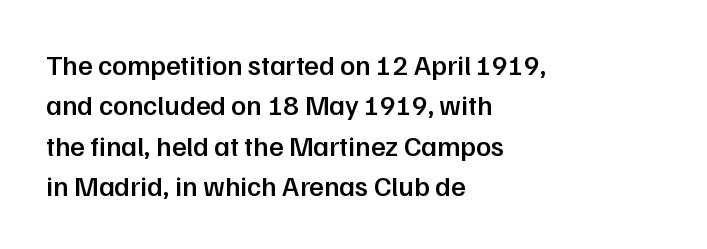
Q: Is the text bold? A: Semi-bold.
Q: Is the text italic (slanted)? A: No, it is upright.
Q: Is the typeface a serif or a sans-serif typeface? A: Sans-serif.
Q: Is the text underlined? A: No.
Q: How is the paragraph aligned? A: Left-aligned.
Q: Is the spacing between letters normal or unusually wide? A: Normal.
Q: Is the spacing between lines tight, normal or loose? A: Normal.
Q: Width (condensed, normal, or wide)? A: Normal.
Q: Stroke contrast? A: Low.
Q: x-height? A: Medium.
Q: Monospaced? A: No.
